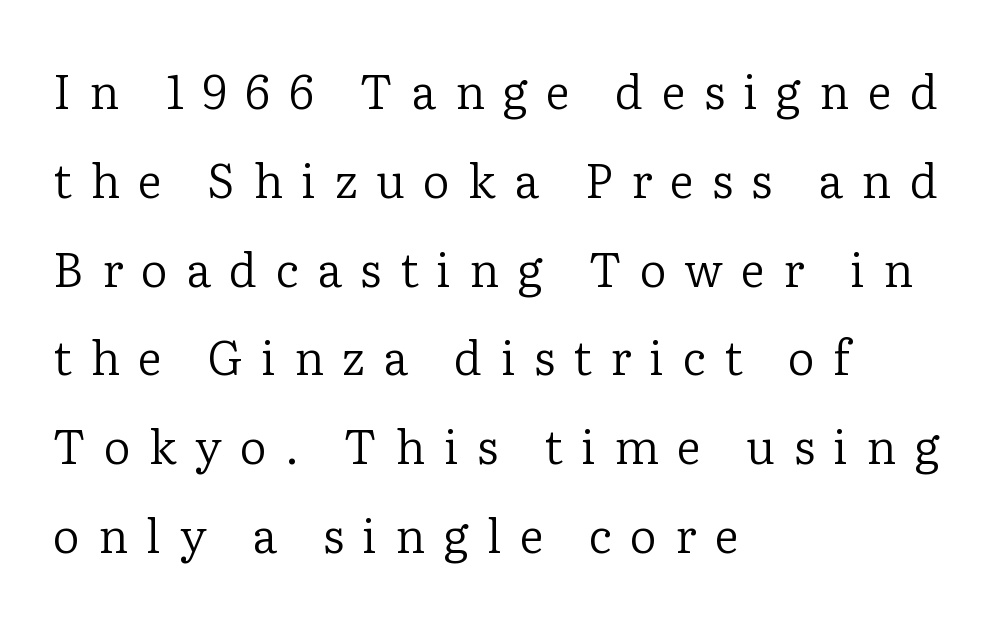
{"serif": "yes", "italic": "no", "bold": "no", "weight": "regular", "width": "normal", "stroke_contrast": "low", "x_height": "medium", "monospaced": "no", "underline": "no", "align": "left", "line_spacing_ratio": 1.89, "letter_spacing": "wide", "letter_spacing_em": 0.39, "glyph_px": 47}
